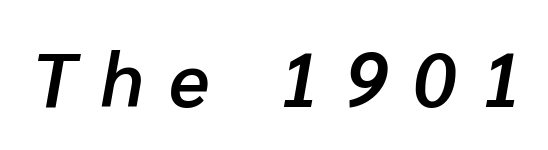
The image shows 76 px semibold type, italic (leaning right); set unusually wide letter spacing (+0.33 em), not underlined; low stroke contrast and a medium x-height.
